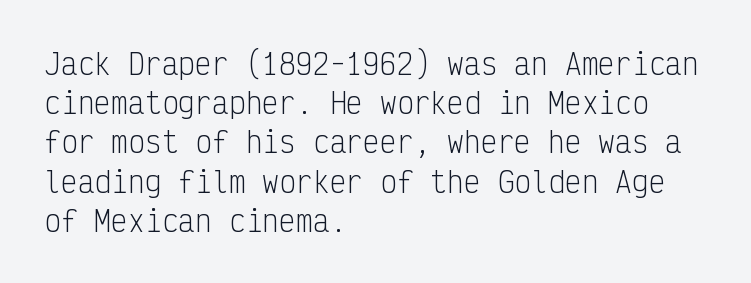
The image shows 28 px light, condensed sans-serif type, upright, monospaced; set left-aligned, normal line spacing (1.4x), normal letter spacing, not underlined; low stroke contrast and a medium x-height.
